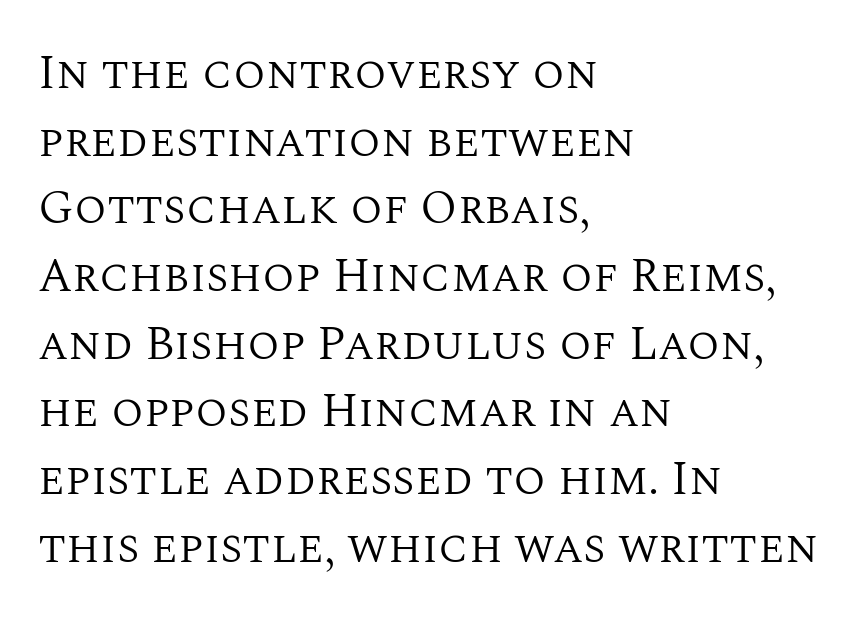
Q: Is the text bold? A: No.
Q: Is the text italic (slanted)? A: No, it is upright.
Q: Is the typeface a serif or a sans-serif typeface? A: Serif.
Q: Is the text underlined? A: No.
Q: How is the paragraph aligned? A: Left-aligned.
Q: Is the spacing between letters normal or unusually wide? A: Normal.
Q: Is the spacing between lines tight, normal or loose? A: Normal.
Q: Width (condensed, normal, or wide)? A: Normal.
Q: Stroke contrast? A: Medium.
Q: x-height? A: Large.
Q: Monospaced? A: No.
